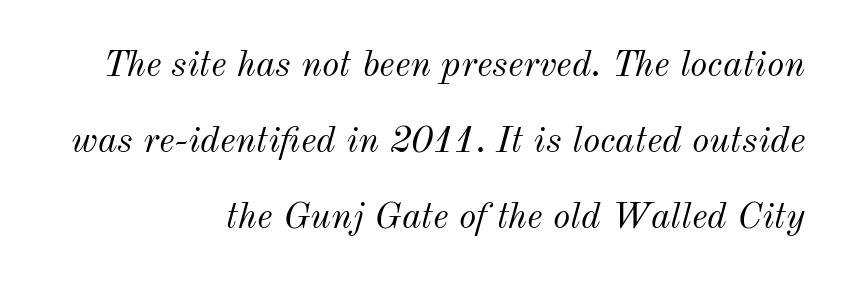
The image shows 37 px light type, italic (leaning right); set right-aligned, loose line spacing (2.06x), normal letter spacing, not underlined; medium stroke contrast and a small x-height.
